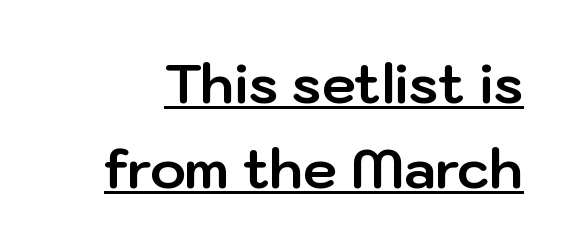
The face used here is a sans, in the tradition of grotesques and geometrics. The axis of the letterforms is exactly vertical. There is no visible air inserted between adjacent glyphs. The letters advance in unequal steps, a hallmark of proportional type. Underline: present. Bold? Absolutely — the strokes are thick and heavy.
